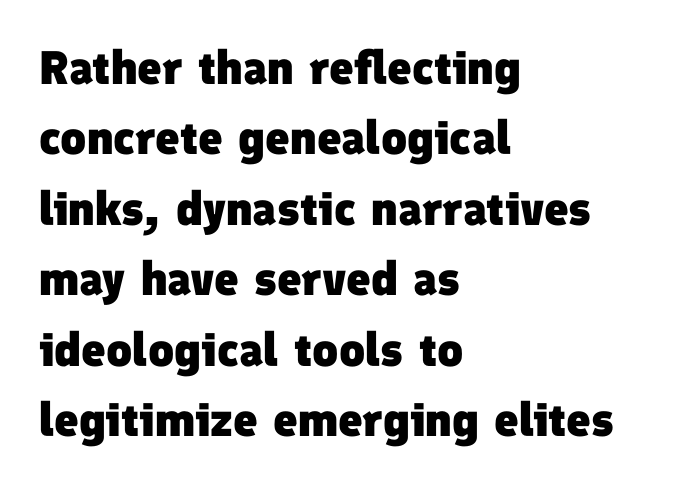
The image shows 47 px heavy sans-serif type; set left-aligned, normal line spacing (1.5x), normal letter spacing, not underlined; low stroke contrast and a medium x-height.
